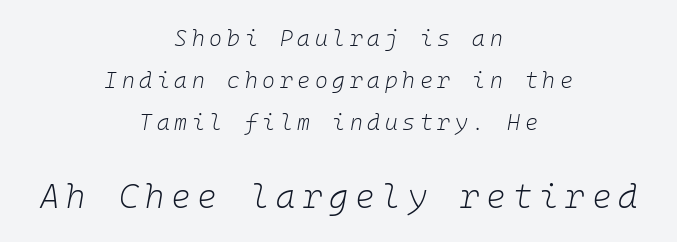
Q: Is the text bold? A: No.
Q: Is the text italic (slanted)? A: Yes, it leans right by about 10 degrees.
Q: Is the text underlined? A: No.
Q: How is the paragraph aligned? A: Centered.
Q: Is the spacing between letters normal or unusually wide? A: Unusually wide.
Q: Is the spacing between lines tight, normal or loose? A: Loose.
Q: Which block of text is set in a larger size, the first (top) or the second (bottom)? A: The second (bottom) one.
Q: Width (condensed, normal, or wide)? A: Normal.
Q: Stroke contrast? A: Low.
Q: x-height? A: Medium.
Q: Monospaced? A: Yes.
